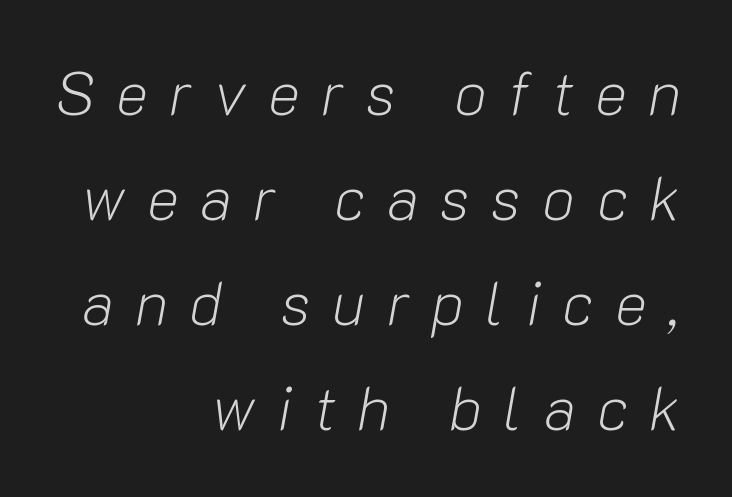
The letters advance in unequal steps, a hallmark of proportional type. The weight tops out at a normal text grade. Clear beneath every line of the passage. Someone cranked the tracking dial way up on this one.
